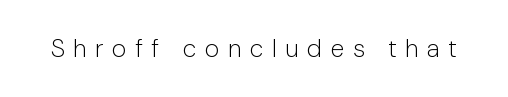
The image shows 25 px text type, upright; set unusually wide letter spacing (+0.34 em), not underlined.
